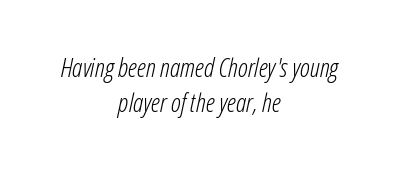
{"italic": "yes", "lean": "right", "slant_degrees": 12, "bold": "no", "underline": "no", "align": "center", "line_spacing": "normal", "line_spacing_ratio": 1.33, "letter_spacing": "normal", "letter_spacing_em": 0.0, "glyph_px": 26}
